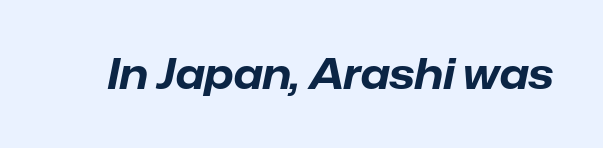
{"italic": "yes", "lean": "right", "slant_degrees": 12, "bold": "yes", "weight": "bold", "width": "normal", "stroke_contrast": "low", "x_height": "medium", "monospaced": "no", "underline": "no", "letter_spacing": "normal", "letter_spacing_em": 0.0, "glyph_px": 41}
